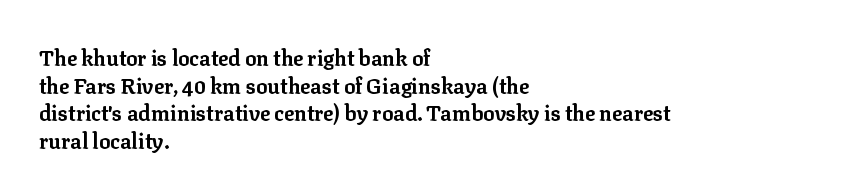
Normally led — the rows are evenly, conventionally spaced. Caption: standard tracking, unaltered. Check the space under the baseline: it is left empty. This sample is left-justified, so line endings fall wherever the words run out. These lines were composed using upright roman letters.
